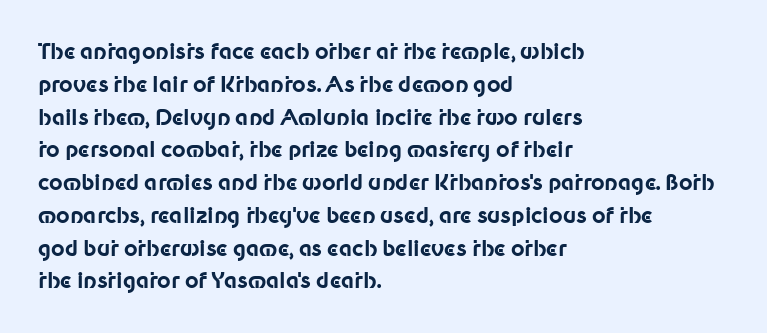
{"italic": "no", "bold": "yes", "underline": "no", "align": "left", "line_spacing": "normal", "line_spacing_ratio": 1.56, "letter_spacing": "normal", "letter_spacing_em": 0.0, "glyph_px": 21}
